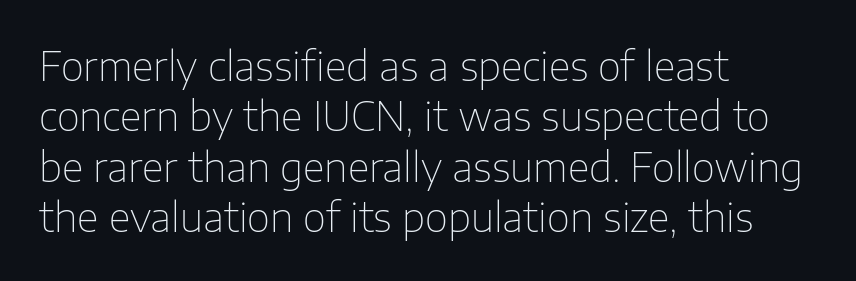
You could not count columns in this text — the font is proportionally spaced. All the whitespace from short lines collects on the right. Glyph-to-glyph distance matches everyday printed text. Serifs: no, the terminals of the letterforms are clean. These glyphs show unthickened strokes, regular width or finer.
